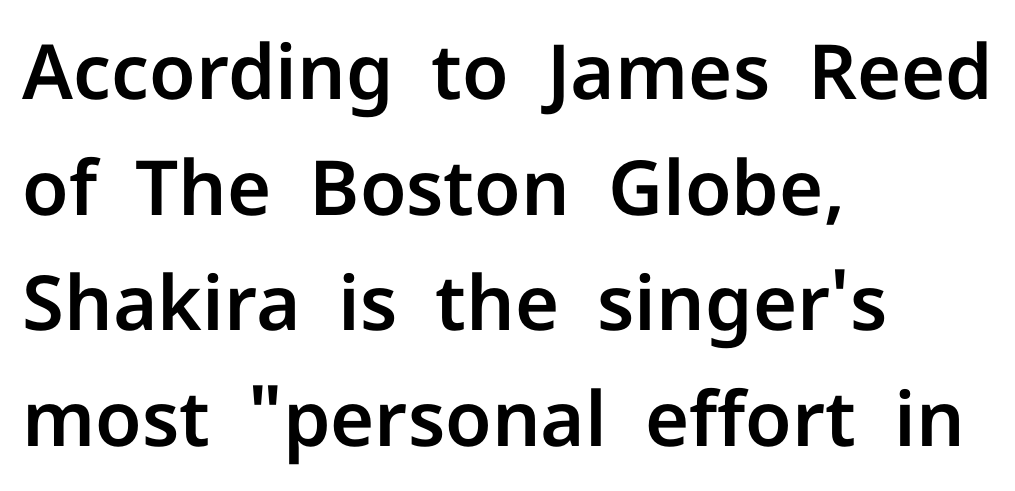
The image shows 76 px sans-serif type, upright; set left-aligned, normal line spacing (1.52x), normal letter spacing, not underlined; low stroke contrast and a medium x-height.
